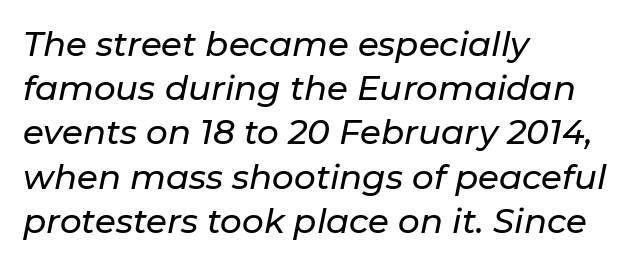
The image shows 34 px text type, italic (leaning right); set left-aligned, normal line spacing (1.3x), normal letter spacing, not underlined; low stroke contrast and a medium x-height.
